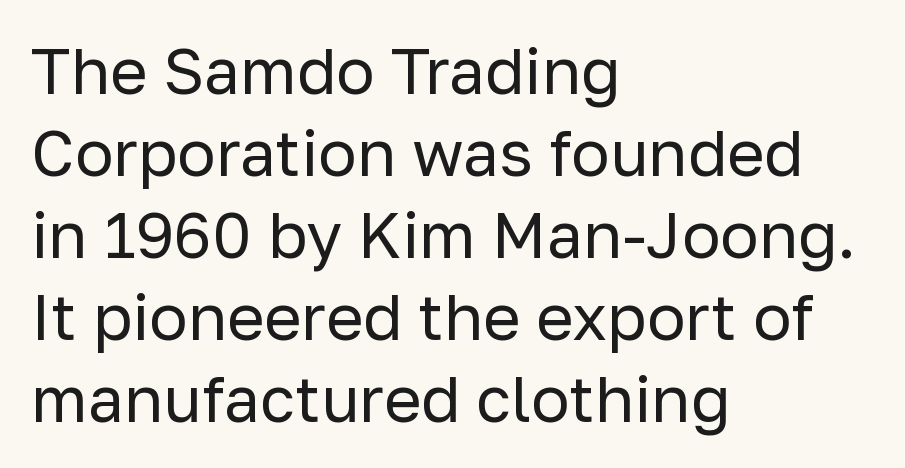
{"serif": "no", "italic": "no", "bold": "no", "weight": "regular", "width": "normal", "stroke_contrast": "low", "x_height": "medium", "monospaced": "no", "underline": "no", "align": "left", "line_spacing": "normal", "line_spacing_ratio": 1.28, "letter_spacing": "normal", "letter_spacing_em": 0.0, "glyph_px": 64}
